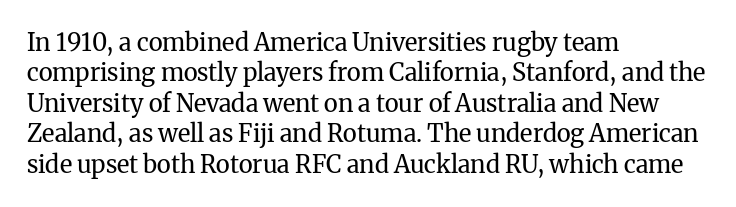
The type sits square on the baseline with zero lean. Only glyphs here, with clear space below each row. This sample is left-justified, so line endings fall wherever the words run out. Nothing unusual about the tracking: characters are spaced as the font intends. No extra ink here — the face is not bold.
